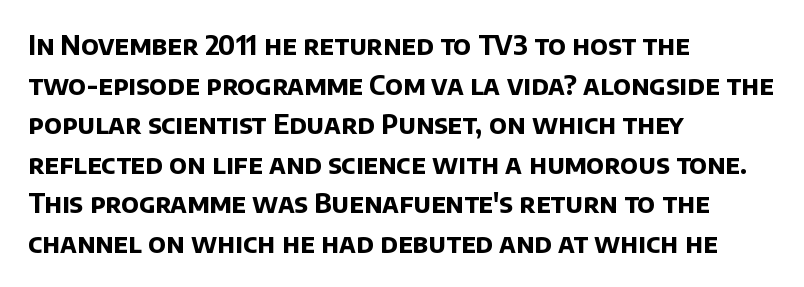
Casual observation: everything's shoved over to the left. Decoration check: the copy has no underline. Quick note: interline space is typical. Weight check: bold — yes, fully. How are the letters spaced? Ordinarily, with no added tracking.
